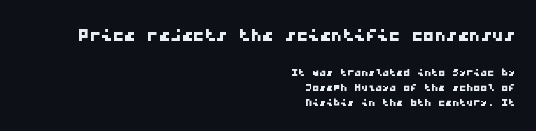
Q: Is the text underlined? A: No.
Q: How is the paragraph aligned? A: Right-aligned.
Q: Is the spacing between letters normal or unusually wide? A: Normal.
Q: Is the spacing between lines tight, normal or loose? A: Tight.
Q: Which block of text is set in a larger size, the first (top) or the second (bottom)? A: The first (top) one.
